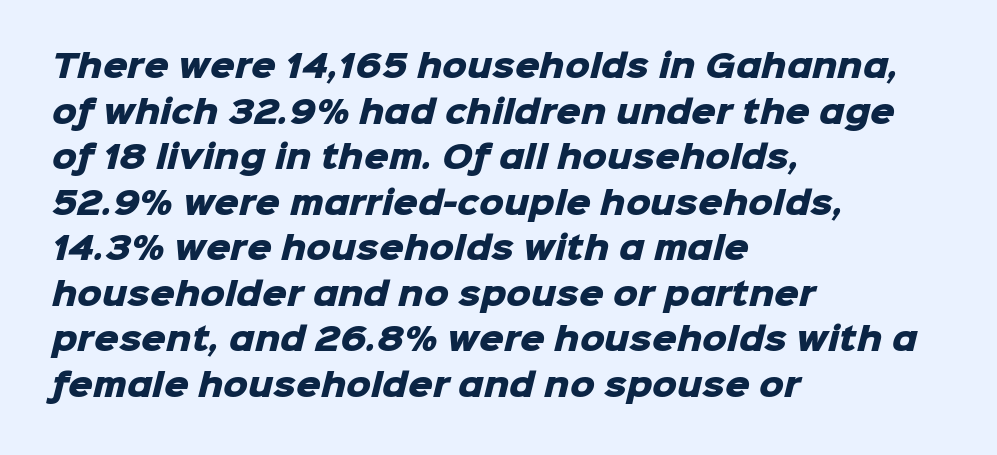
{"serif": "no", "bold": "yes", "weight": "heavy", "width": "normal", "stroke_contrast": "low", "x_height": "medium", "monospaced": "no", "underline": "no", "align": "left", "line_spacing": "normal", "line_spacing_ratio": 1.47, "letter_spacing": "normal", "letter_spacing_em": 0.0, "glyph_px": 31}
